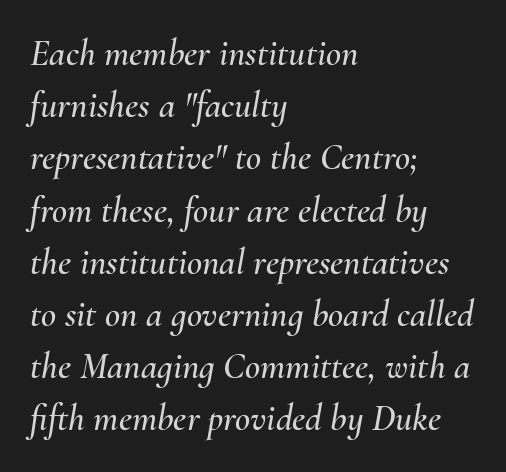
The image shows 37 px text type, italic (leaning right); set left-aligned, normal line spacing (1.41x), normal letter spacing, not underlined; medium stroke contrast and a small x-height.
